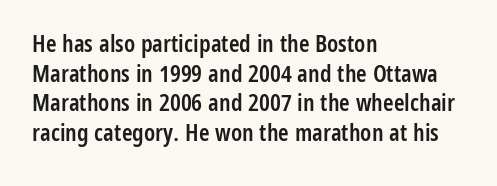
The image shows 24 px text type, upright; set left-aligned, line spacing 1.23x, normal letter spacing, not underlined.
